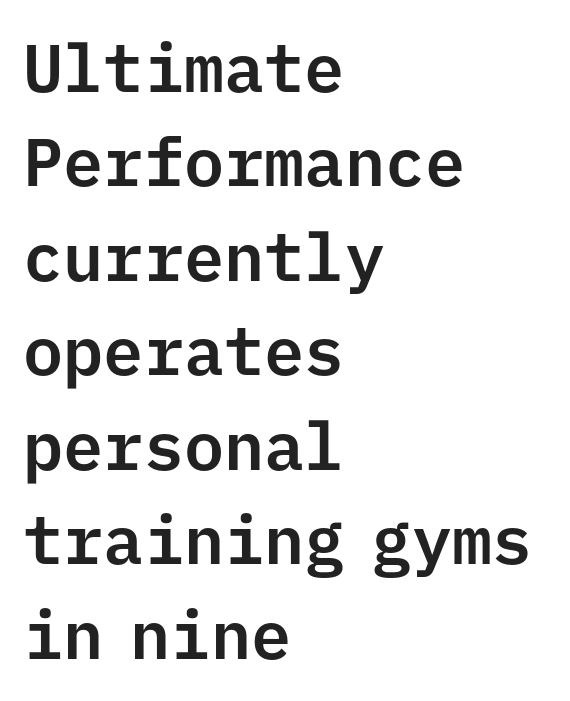
Examine the stroke ends and you'll find no serifs. This sample is left-justified, so line endings fall wherever the words run out. Regular leading. Spacing verdict: monospaced, one width for all characters. Just letters on the line, the space beneath them empty. A roman cut, with each character standing at attention.
